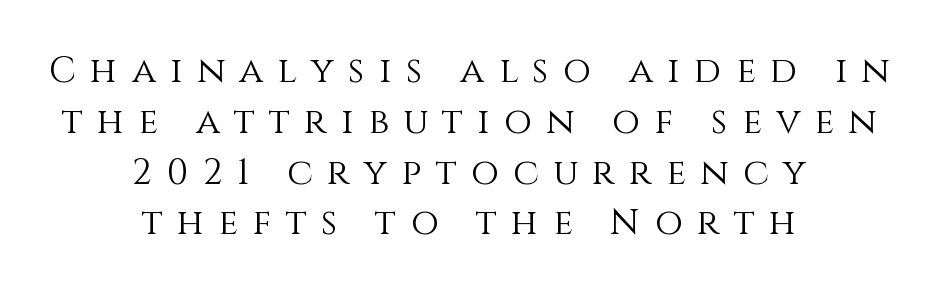
The image shows 36 px light type, upright; set centered, normal line spacing (1.41x), unusually wide letter spacing (+0.4 em), not underlined; a large x-height.
